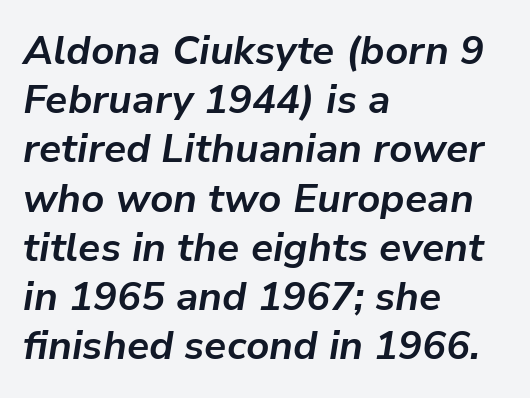
The ragged edge is on the right, which tells us the setting is flush left. Look at the tracking — it's just the regular setting, nothing added. A typesetter would mark this as italic. Character widths vary here, with narrow letters taking less room than wide ones. Beneath every word, the page is bare. As a designer I'd log this as weight 700, bold.
